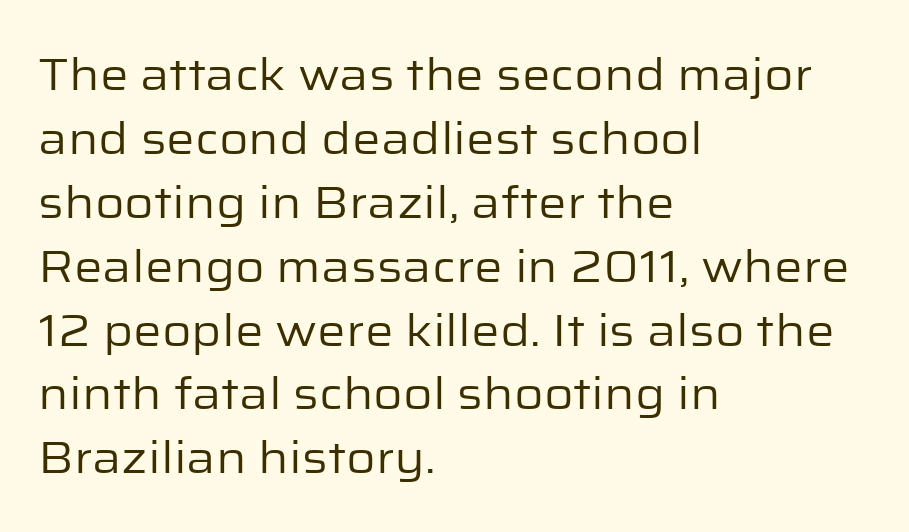
Q: Is the text bold? A: No.
Q: Is the text italic (slanted)? A: No, it is upright.
Q: Is the typeface a serif or a sans-serif typeface? A: Sans-serif.
Q: Is the text underlined? A: No.
Q: How is the paragraph aligned? A: Left-aligned.
Q: Is the spacing between letters normal or unusually wide? A: Normal.
Q: Is the spacing between lines tight, normal or loose? A: Normal.
Q: Width (condensed, normal, or wide)? A: Normal.
Q: Stroke contrast? A: Low.
Q: x-height? A: Medium.
Q: Monospaced? A: No.
